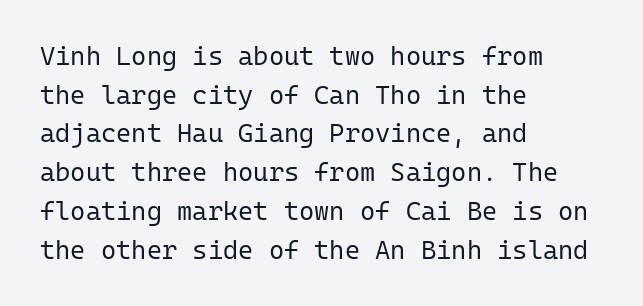
The image shows 26 px text type, upright; set left-aligned, normal line spacing (1.49x), normal letter spacing, not underlined.
